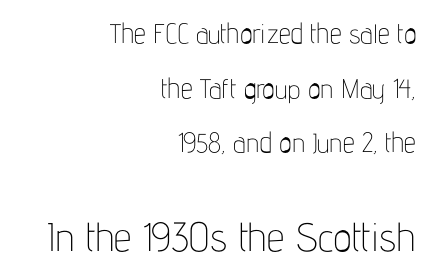
Q: Is the text bold? A: No.
Q: Is the text italic (slanted)? A: No, it is upright.
Q: Is the typeface a serif or a sans-serif typeface? A: Sans-serif.
Q: Is the text underlined? A: No.
Q: How is the paragraph aligned? A: Right-aligned.
Q: Is the spacing between letters normal or unusually wide? A: Normal.
Q: Is the spacing between lines tight, normal or loose? A: Loose.
Q: Which block of text is set in a larger size, the first (top) or the second (bottom)? A: The second (bottom) one.
Q: Width (condensed, normal, or wide)? A: Condensed.
Q: Stroke contrast? A: Low.
Q: x-height? A: Medium.
Q: Monospaced? A: No.
